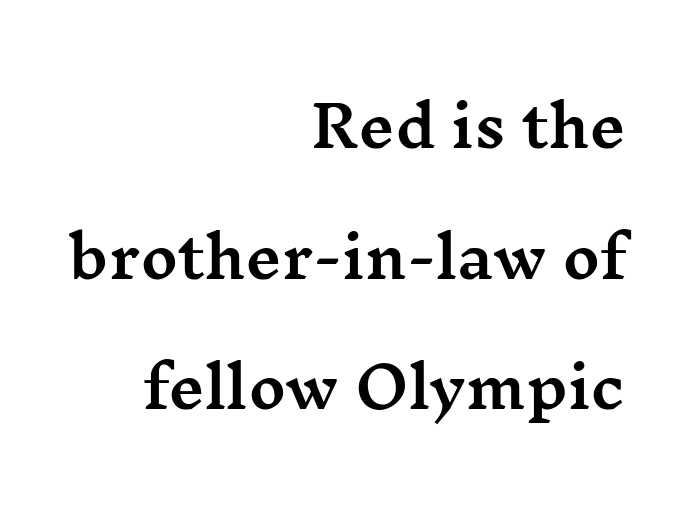
Q: Is the text italic (slanted)? A: No, it is upright.
Q: Is the typeface a serif or a sans-serif typeface? A: Serif.
Q: Is the text underlined? A: No.
Q: How is the paragraph aligned? A: Right-aligned.
Q: Is the spacing between letters normal or unusually wide? A: Normal.
Q: Is the spacing between lines tight, normal or loose? A: Loose.
Q: Width (condensed, normal, or wide)? A: Wide.
Q: Stroke contrast? A: Medium.
Q: x-height? A: Medium.
Q: Monospaced? A: No.
